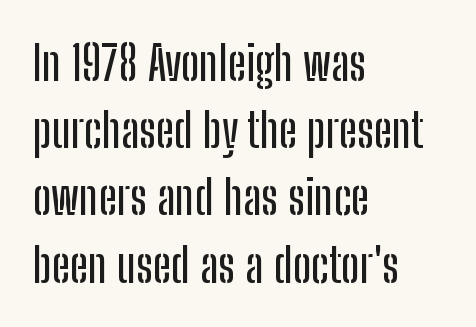
Vertical strokes here are truly vertical. The face used here is proportionally spaced, like ordinary book or web type. Notice how descenders clear the ascenders below comfortably — that's standard leading. Does the copy run flush right? No — it runs flush left. The face used here is rendered with its standard letterfit. Unlike a traditional serif, this face leaves its strokes unadorned.
